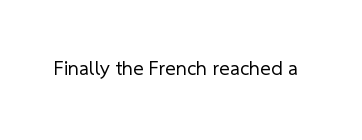
Q: Is the text bold? A: No.
Q: Is the text underlined? A: No.
Q: Is the spacing between letters normal or unusually wide? A: Normal.
